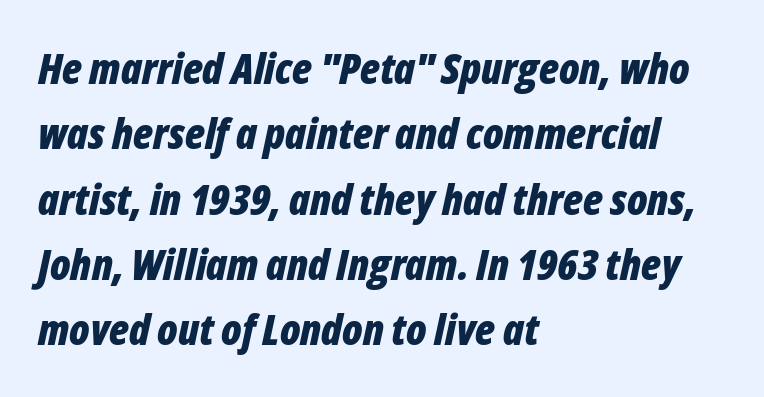
{"italic": "yes", "lean": "right", "slant_degrees": 12, "bold": "yes", "weight": "bold", "width": "condensed", "stroke_contrast": "low", "x_height": "medium", "monospaced": "no", "underline": "no", "align": "left", "line_spacing": "normal", "line_spacing_ratio": 1.52, "letter_spacing": "normal", "letter_spacing_em": 0.0, "glyph_px": 43}
